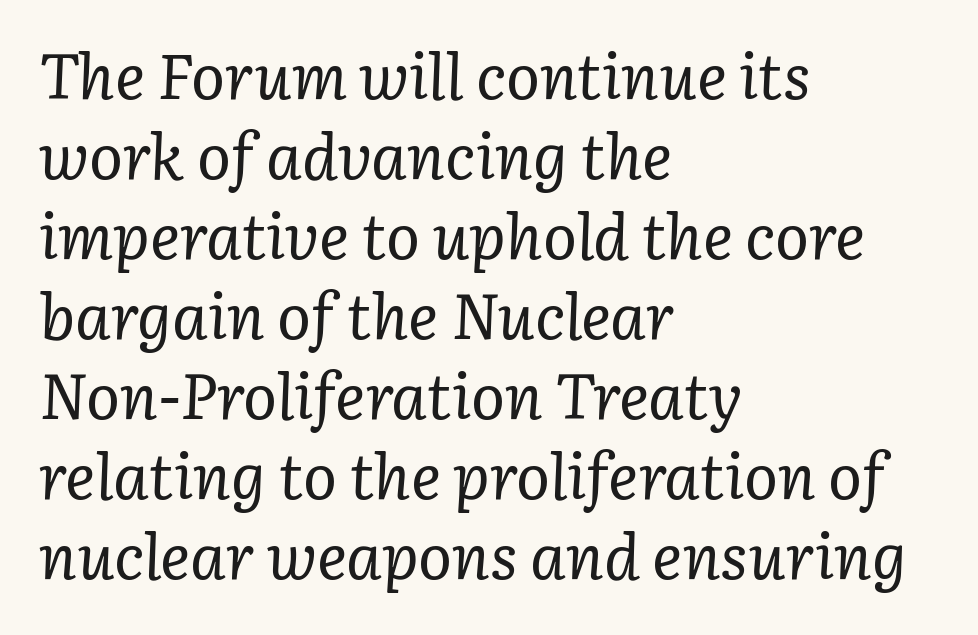
Plain, unruled lines of type. These lines are rendered in a variable-pitch font. Rows of type keep a routine distance in the vertical direction. One-word summary of the alignment: left. Observe the serifs anchoring each vertical stroke in this sample.
